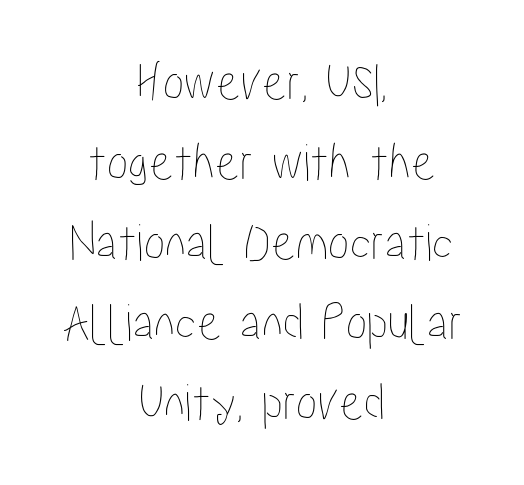
The image shows 54 px condensed type, upright; set centered, normal line spacing (1.48x), normal letter spacing, not underlined; low stroke contrast and a medium x-height.
